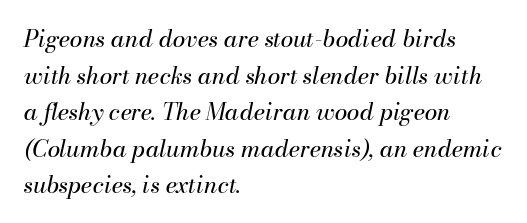
The typeface has the unassuming heft of standard copy or less. What stands out about the letter spacing? Nothing — it is the standard amount. Observe the lean: these are italic letterforms. Descenders hang freely into open space. The vertical gap from one line to the next is medium. Horizontally, the lines are justified to the leading edge only.
